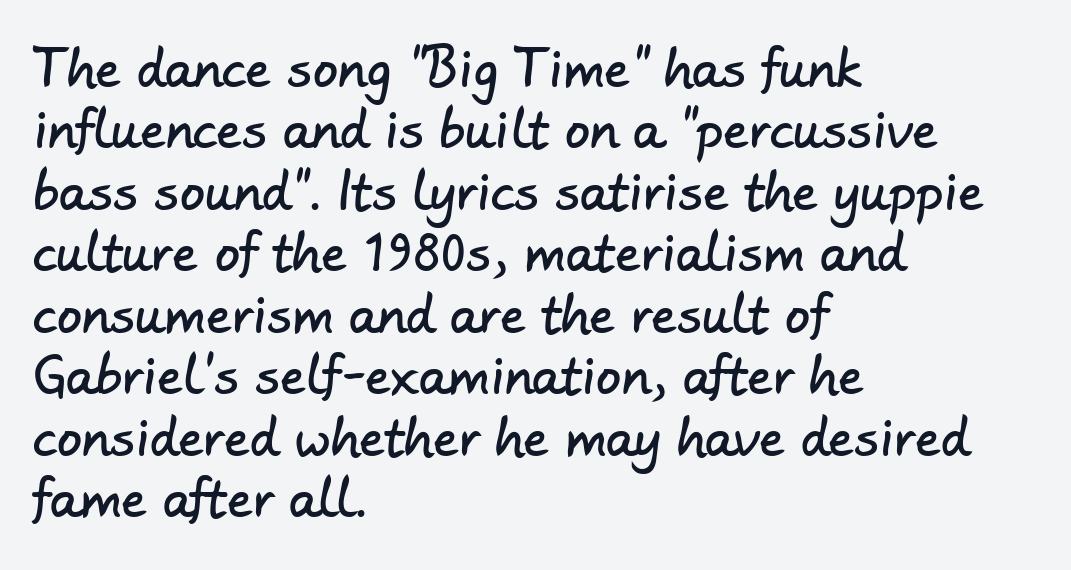
The image shows 50 px sans-serif type; set left-aligned, line spacing 1.23x, normal letter spacing, not underlined; low stroke contrast and a small x-height.
